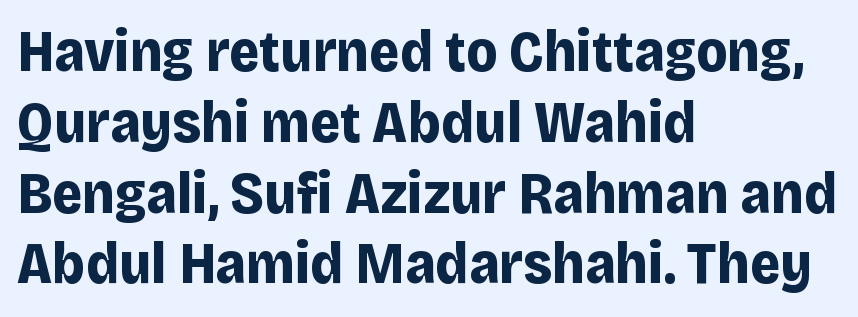
Q: Is the text bold? A: Yes.
Q: Is the text italic (slanted)? A: No, it is upright.
Q: Is the typeface a serif or a sans-serif typeface? A: Sans-serif.
Q: Is the text underlined? A: No.
Q: How is the paragraph aligned? A: Left-aligned.
Q: Is the spacing between letters normal or unusually wide? A: Normal.
Q: Width (condensed, normal, or wide)? A: Normal.
Q: Stroke contrast? A: Low.
Q: x-height? A: Large.
Q: Monospaced? A: No.
